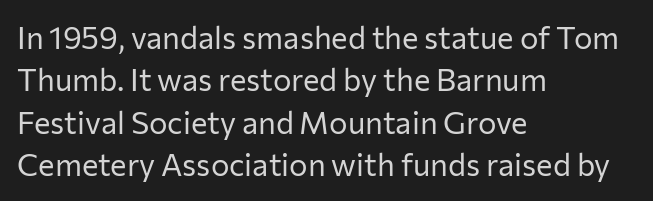
The image shows 31 px regular-weight sans-serif type, upright; set left-aligned, normal line spacing (1.37x), normal letter spacing, not underlined; low stroke contrast and a medium x-height.
